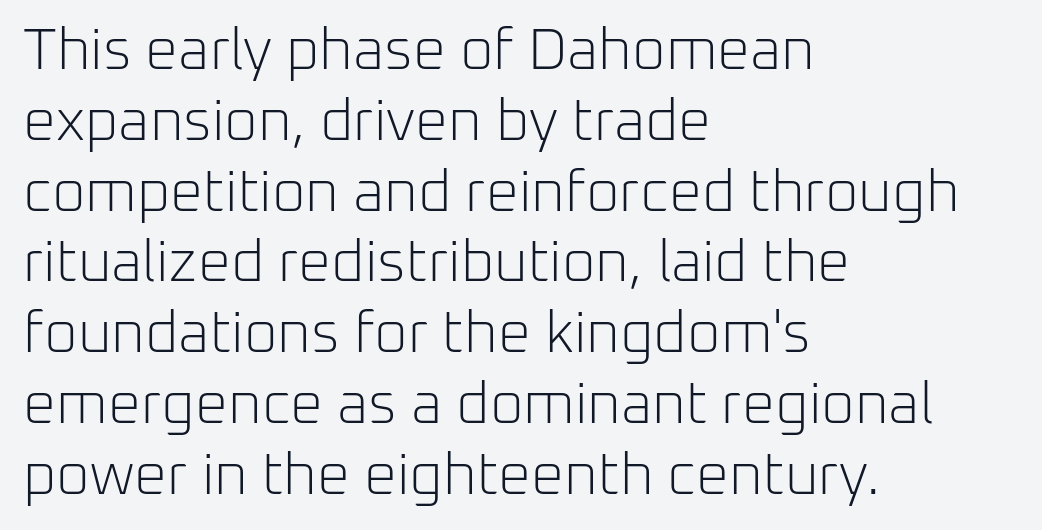
This rendering employs a face without finishing strokes, i.e., a sans-serif. Only glyphs here, with clear space below each row. Reading down the block, your eye returns to a fixed left position each line. Here the glyphs are tracked normally, forming tight word shapes. Nothing heavy about these letters — not bold at all.
